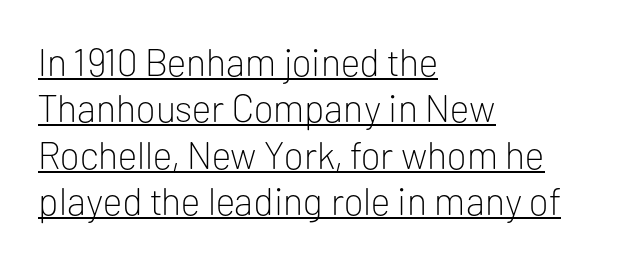
Teacher's note: observe the even left margin — that is flush-left alignment. Proportional: the letters do not fall into vertical columns. Standard letterfit; no display-style spreading of the glyphs. Check the space under the baseline: a stroke is drawn there.
